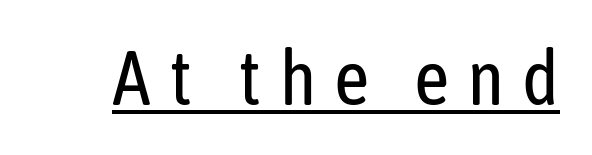
The image shows 77 px regular-weight, condensed sans-serif type, upright; set unusually wide letter spacing (+0.23 em), underlined; low stroke contrast and a medium x-height.
